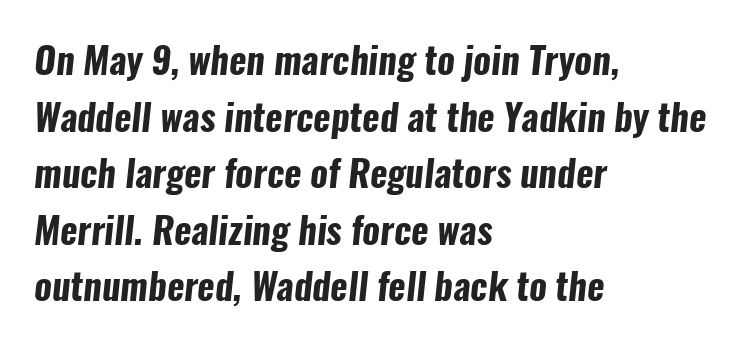
Q: Is the text bold? A: Yes.
Q: Is the typeface a serif or a sans-serif typeface? A: Sans-serif.
Q: Is the text underlined? A: No.
Q: How is the paragraph aligned? A: Left-aligned.
Q: Is the spacing between letters normal or unusually wide? A: Normal.
Q: Is the spacing between lines tight, normal or loose? A: Normal.
Q: Width (condensed, normal, or wide)? A: Condensed.
Q: Stroke contrast? A: Low.
Q: x-height? A: Medium.
Q: Monospaced? A: No.
